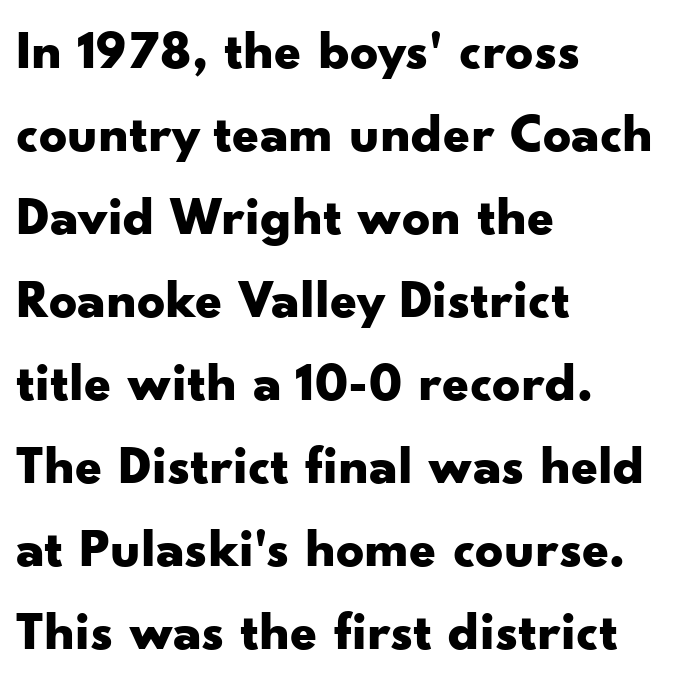
Q: Is the text bold? A: Yes.
Q: Is the text italic (slanted)? A: No, it is upright.
Q: Is the typeface a serif or a sans-serif typeface? A: Sans-serif.
Q: Is the text underlined? A: No.
Q: How is the paragraph aligned? A: Left-aligned.
Q: Is the spacing between letters normal or unusually wide? A: Normal.
Q: Is the spacing between lines tight, normal or loose? A: Normal.
Q: Width (condensed, normal, or wide)? A: Wide.
Q: Stroke contrast? A: Low.
Q: x-height? A: Small.
Q: Monospaced? A: No.
